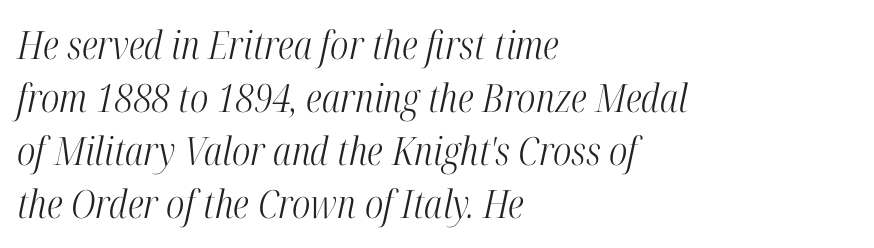
The image shows 39 px light, condensed serif type, italic (leaning right); set left-aligned, normal line spacing (1.36x), normal letter spacing, not underlined; high stroke contrast and a medium x-height.
